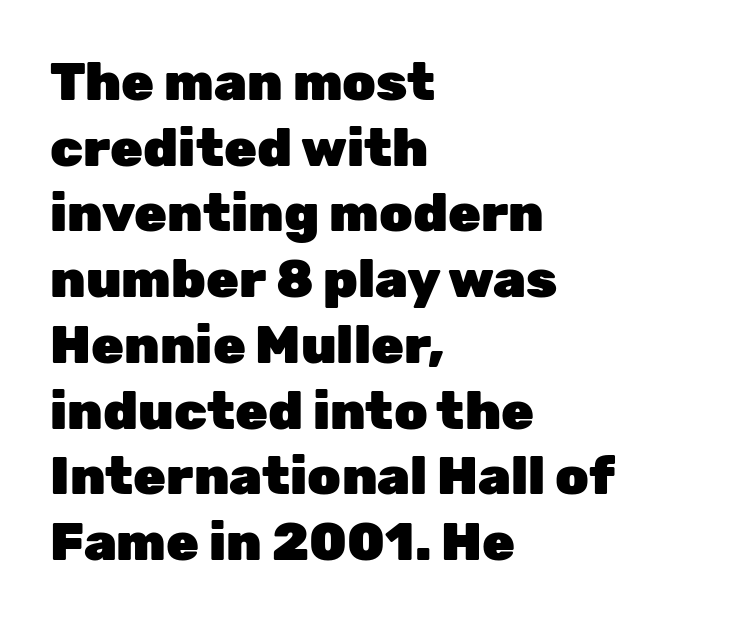
The image shows 53 px heavy sans-serif type, upright; set left-aligned, line spacing 1.24x, normal letter spacing, not underlined; low stroke contrast and a medium x-height.
